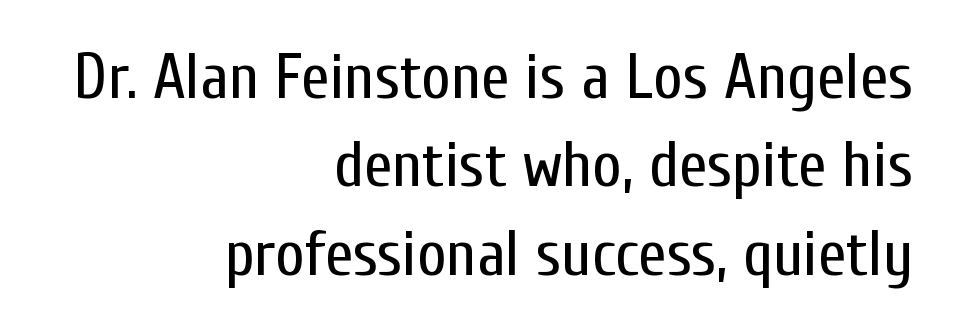
Q: Is the text bold? A: No.
Q: Is the text italic (slanted)? A: No, it is upright.
Q: Is the typeface a serif or a sans-serif typeface? A: Sans-serif.
Q: Is the text underlined? A: No.
Q: How is the paragraph aligned? A: Right-aligned.
Q: Is the spacing between letters normal or unusually wide? A: Normal.
Q: Is the spacing between lines tight, normal or loose? A: Normal.
Q: Width (condensed, normal, or wide)? A: Condensed.
Q: Stroke contrast? A: Low.
Q: x-height? A: Medium.
Q: Monospaced? A: No.
